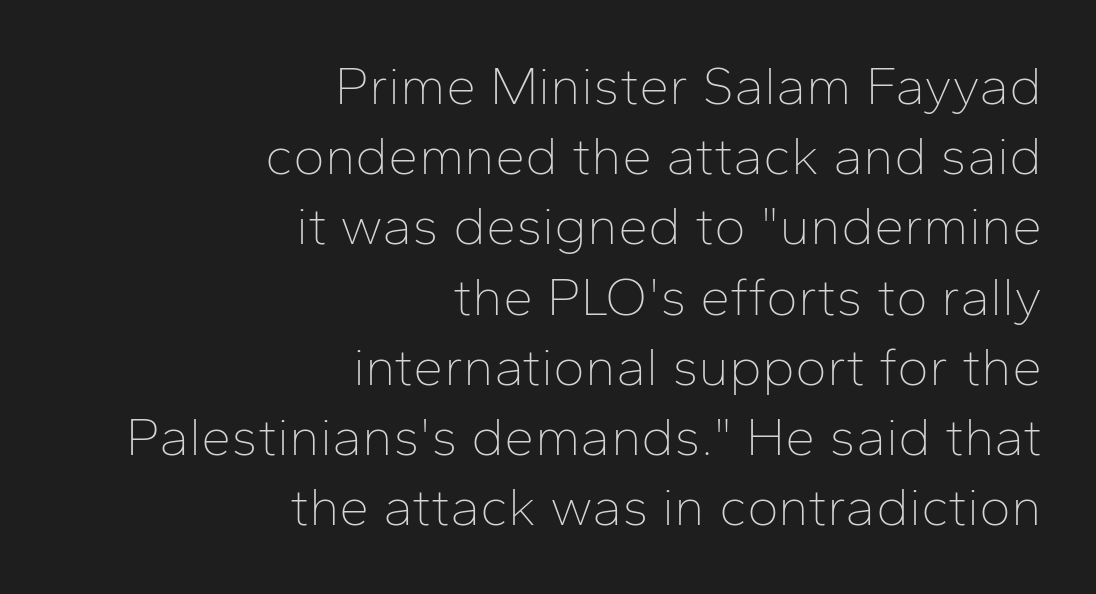
The letters stand upright; this is a roman face. Look at the tracking — it's just the regular setting, nothing added. The passage shown is not underscored anywhere. Short and long lines alike share a common ending point at right. Grotesque or geometric, the face here clearly has no serifs. These lines are rendered in a variable-pitch font.
